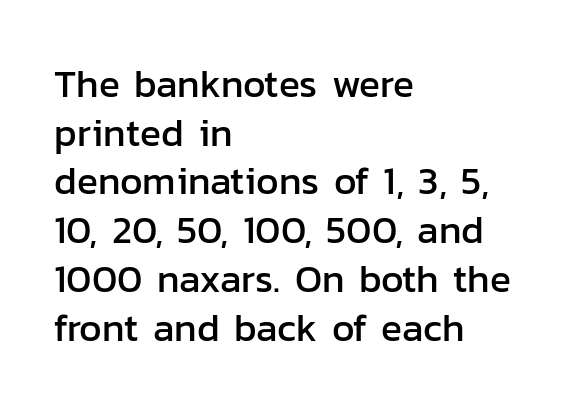
The image shows 39 px sans-serif type, upright; set left-aligned, normal line spacing (1.25x), normal letter spacing, not underlined; low stroke contrast and a medium x-height.
